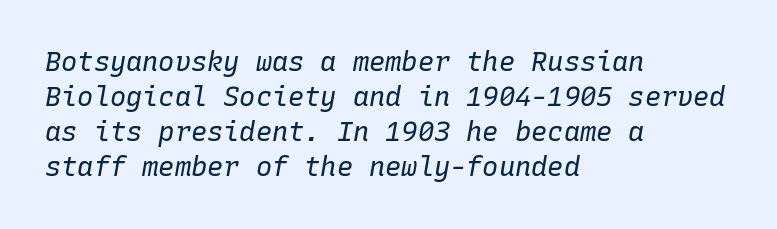
{"italic": "yes", "lean": "right", "slant_degrees": 10, "bold": "no", "underline": "no", "align": "left", "line_spacing": "normal", "line_spacing_ratio": 1.3, "letter_spacing": "normal", "letter_spacing_em": 0.0, "glyph_px": 27}
